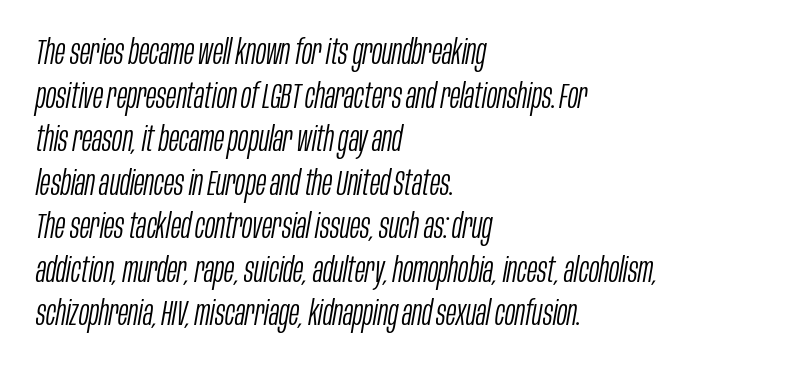
The image shows 34 px light, condensed type, italic (leaning right); set left-aligned, normal line spacing (1.28x), normal letter spacing, not underlined; low stroke contrast and a large x-height.
